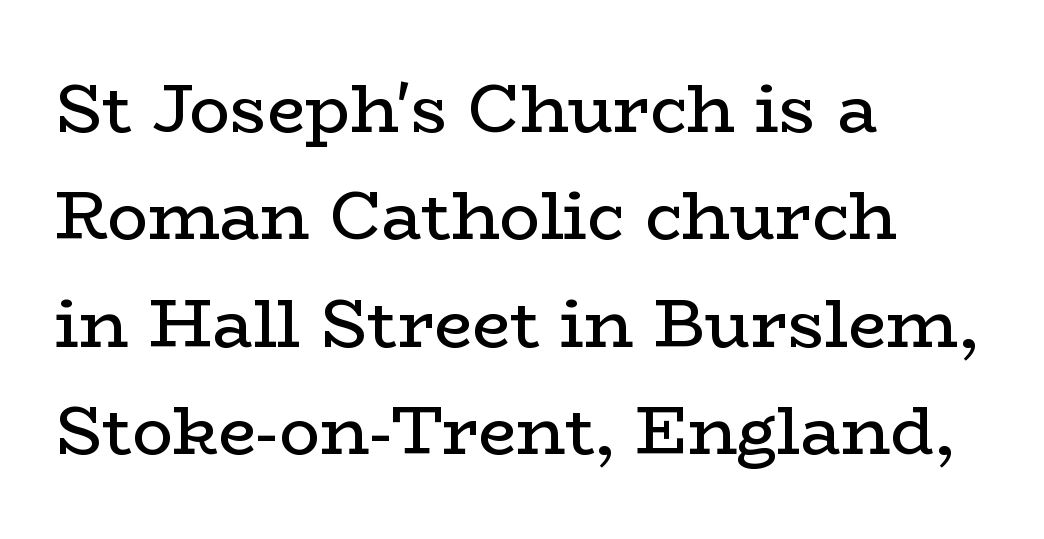
The image shows 68 px regular-weight, wide serif type, upright; set left-aligned, normal line spacing (1.58x), normal letter spacing, not underlined; low stroke contrast and a medium x-height.
